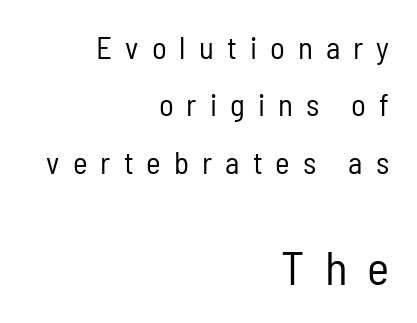
The image shows 47 px regular-weight, condensed sans-serif type, upright; set right-aligned, line spacing 1.85x, unusually wide letter spacing (+0.42 em), not underlined; the second (bottom) block is 1.52x larger; low stroke contrast and a medium x-height.
